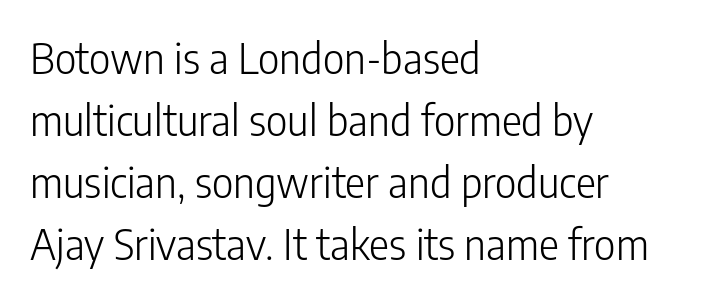
The words here are not underlined. Leading matches the norm, producing a regular column. What kind of face is this? One without serifs — a sans. These lines are set flush left with a ragged right edge. The lettering holds an erect, upright posture throughout.
